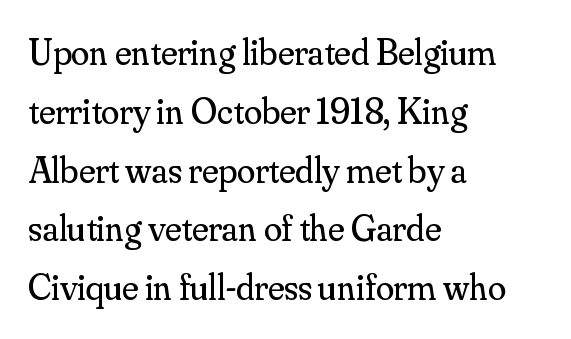
The rendering uses a moderate line-height, typical for paragraphs. The lettering stays uniformly vertical, giving the passage a roman look. The letterforms sit shoulder to shoulder at normal distance. No chunkiness to these letters — they're not bold.
